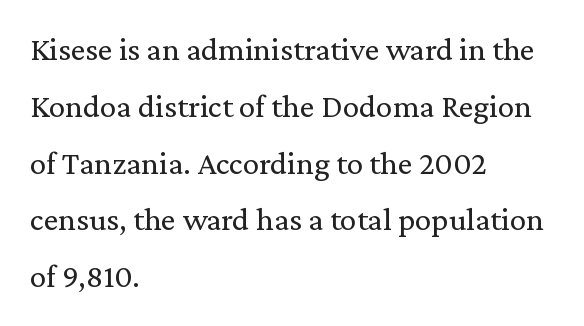
{"serif": "yes", "italic": "no", "bold": "no", "weight": "regular", "width": "normal", "stroke_contrast": "low", "x_height": "medium", "monospaced": "no", "underline": "no", "align": "left", "line_spacing_ratio": 1.72, "letter_spacing": "normal", "letter_spacing_em": 0.0, "glyph_px": 33}
